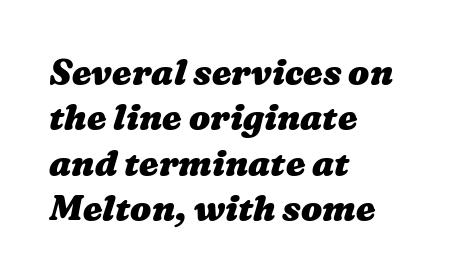
The designer left line spacing at the default. Has an underline been added? It has not. Does the copy run flush right? No — it runs flush left. Do the characters align in a grid? No, the font is proportional. Emphasis by weight is at full strength: bold. Here the glyphs are tracked normally, forming tight word shapes.
